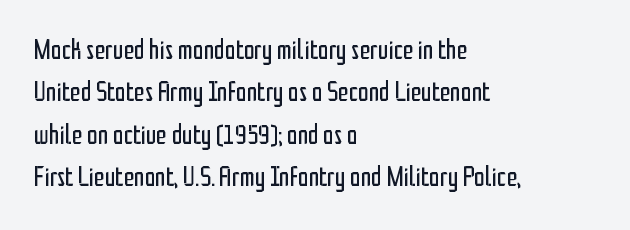
Q: Is the text bold? A: No.
Q: Is the text italic (slanted)? A: No, it is upright.
Q: Is the text underlined? A: No.
Q: How is the paragraph aligned? A: Left-aligned.
Q: Is the spacing between letters normal or unusually wide? A: Normal.
Q: Is the spacing between lines tight, normal or loose? A: Normal.
